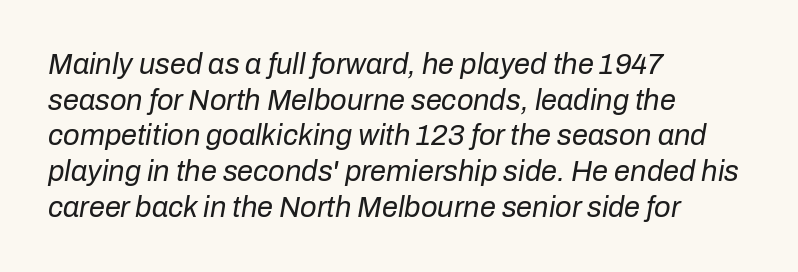
Q: Is the text bold? A: No.
Q: Is the text italic (slanted)? A: Yes, it leans right by about 10 degrees.
Q: Is the text underlined? A: No.
Q: How is the paragraph aligned? A: Left-aligned.
Q: Is the spacing between letters normal or unusually wide? A: Normal.
Q: Width (condensed, normal, or wide)? A: Normal.
Q: Stroke contrast? A: Low.
Q: x-height? A: Medium.
Q: Monospaced? A: No.
